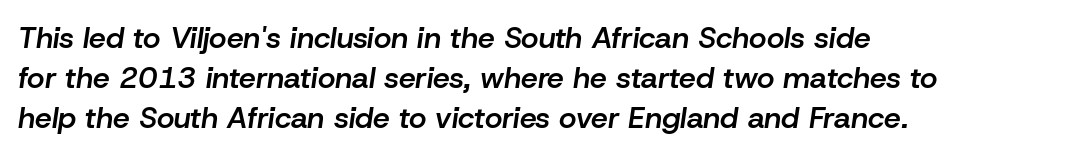
{"italic": "yes", "lean": "right", "slant_degrees": 8, "bold": "semi", "weight": "semibold", "width": "normal", "stroke_contrast": "low", "x_height": "medium", "monospaced": "no", "underline": "no", "align": "left", "line_spacing": "normal", "line_spacing_ratio": 1.33, "letter_spacing": "normal", "letter_spacing_em": 0.0, "glyph_px": 30}
